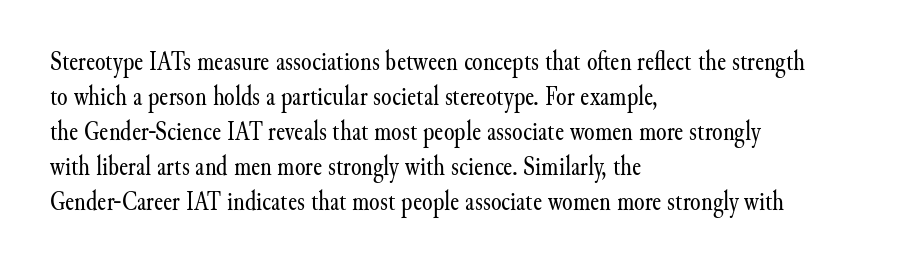
Q: Is the text bold? A: No.
Q: Is the text italic (slanted)? A: No, it is upright.
Q: Is the text underlined? A: No.
Q: How is the paragraph aligned? A: Left-aligned.
Q: Is the spacing between letters normal or unusually wide? A: Normal.
Q: Is the spacing between lines tight, normal or loose? A: Normal.
